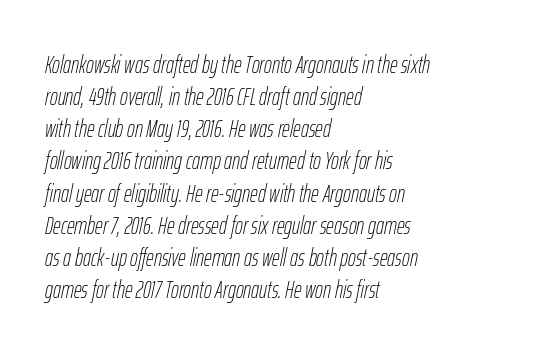
Emphasis-style slanted type is in use. Teacher's note: observe the even left margin — that is flush-left alignment. Check under the words: just untouched page. This is not heavy type; no bold has been used. Standard letterfit; no display-style spreading of the glyphs.
